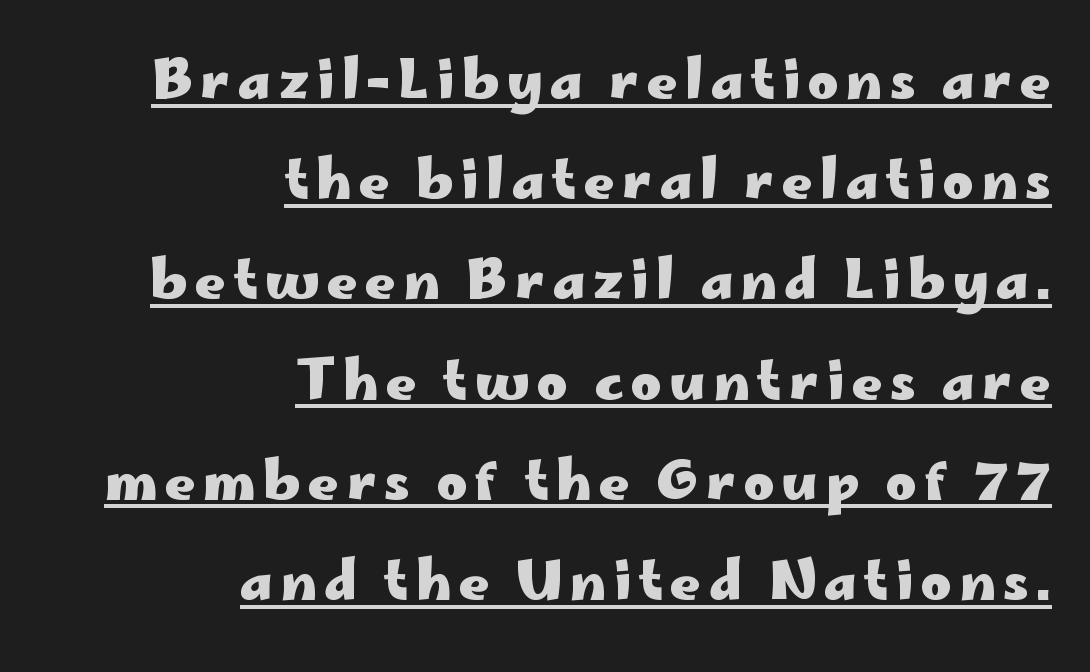
The paragraph has a hard right edge and a soft left edge. Each line of the rendering has a horizontal stroke beneath the glyphs. Every stem runs plumb, perpendicular to the baseline. A sans-serif font was chosen for this passage. You'd pick this weight for a headline — it's a proper bold.
